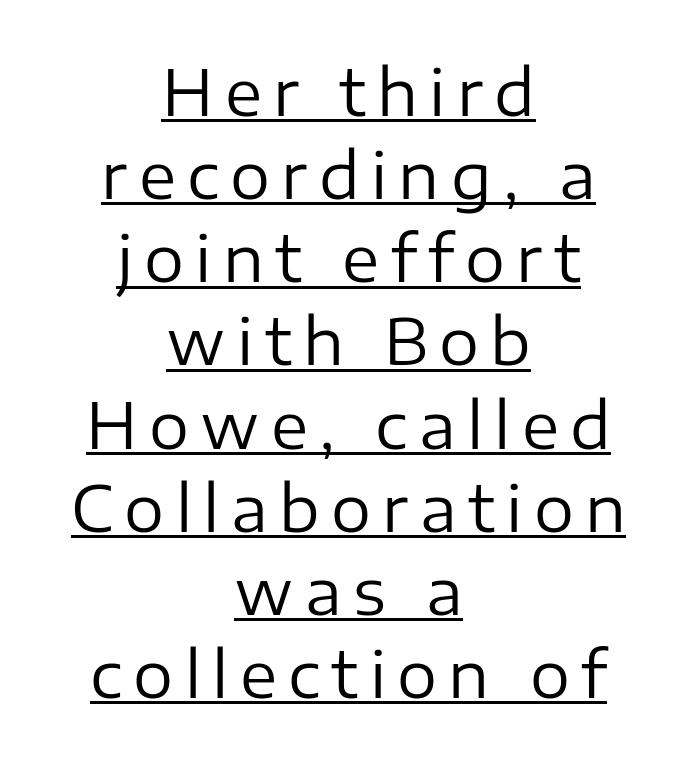
Is the block centered? Yes — each line is placed symmetrically about the middle. The rendering uses the underline text-decoration. This is not heavy type; no bold has been used. This is sans-serif lettering, the kind often seen on screens and signage.
